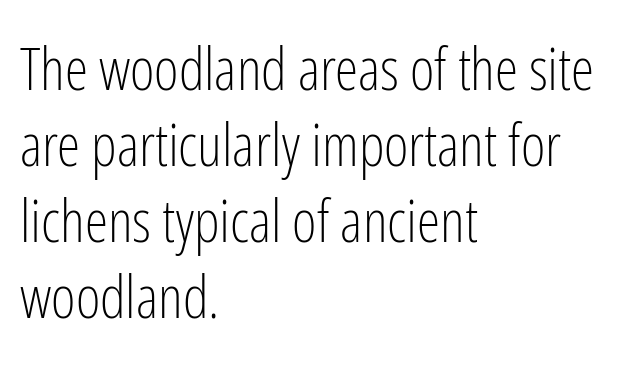
Q: Is the text bold? A: No.
Q: Is the text italic (slanted)? A: No, it is upright.
Q: Is the typeface a serif or a sans-serif typeface? A: Sans-serif.
Q: Is the text underlined? A: No.
Q: How is the paragraph aligned? A: Left-aligned.
Q: Is the spacing between letters normal or unusually wide? A: Normal.
Q: Is the spacing between lines tight, normal or loose? A: Normal.
Q: Width (condensed, normal, or wide)? A: Condensed.
Q: Stroke contrast? A: Low.
Q: x-height? A: Medium.
Q: Monospaced? A: No.
